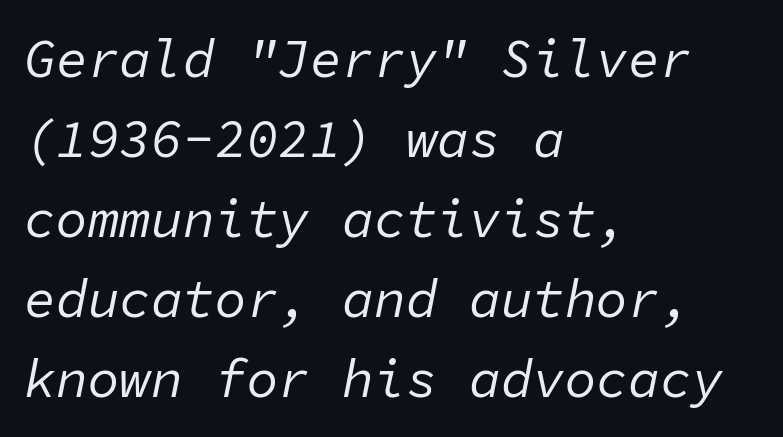
Compared with a typical body face, this is equally light or lighter still. The tracking reads as untouched default to a designer's eye. A student would call this left alignment; a typographer would say flush left, rag right. This block has exactly the height ordinary leading produces. Quick note: italic. Each letter, wide or thin by design, is forced into the same width here.
